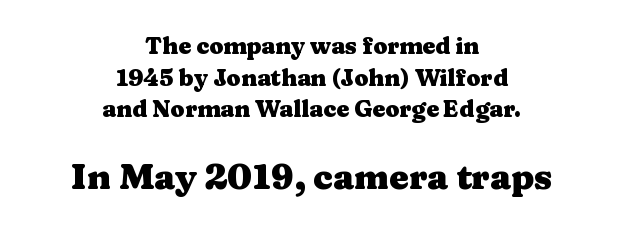
The image shows 35 px heavy, wide serif type, upright; set centered, normal line spacing (1.37x), normal letter spacing, not underlined; the second (bottom) block is 1.52x larger; medium stroke contrast and a medium x-height.
